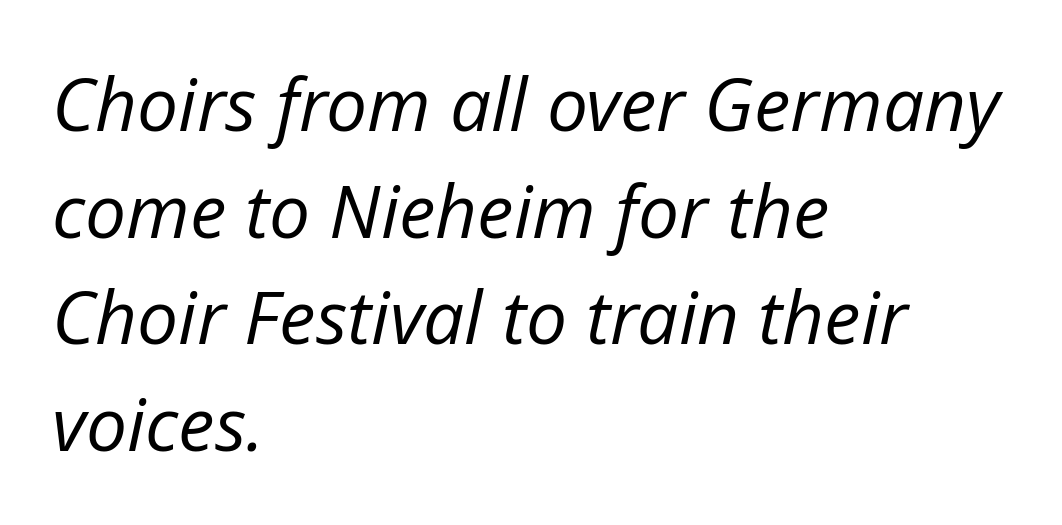
The face used here is proportionally spaced, like ordinary book or web type. Stroke thickness stays within the range of a standard reading face or lighter. Rendered with sloped, italic letterforms. Bare-footed words on every line. Horizontal alignment here is leftward, the default for most running prose. The space between consecutive lines is moderate.
